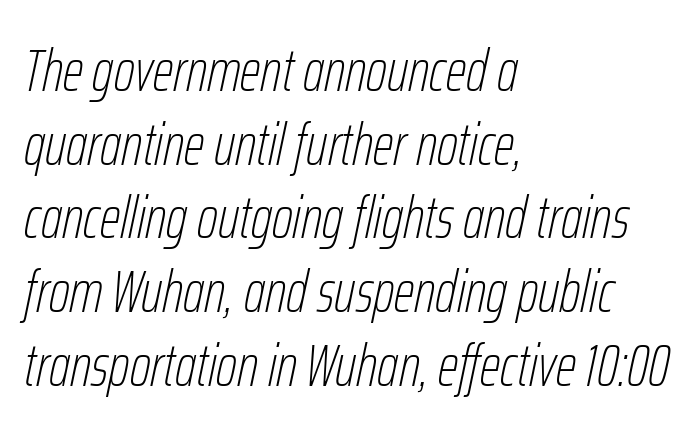
The image shows 59 px thin, condensed type, italic (leaning right); set left-aligned, normal line spacing (1.25x), normal letter spacing, not underlined; low stroke contrast and a medium x-height.
